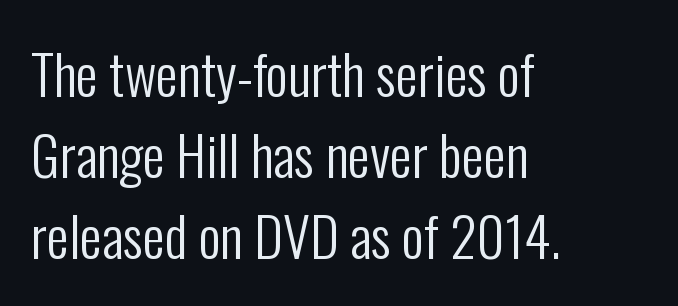
Q: Is the text bold? A: No.
Q: Is the text italic (slanted)? A: No, it is upright.
Q: Is the typeface a serif or a sans-serif typeface? A: Sans-serif.
Q: Is the text underlined? A: No.
Q: How is the paragraph aligned? A: Left-aligned.
Q: Is the spacing between letters normal or unusually wide? A: Normal.
Q: Is the spacing between lines tight, normal or loose? A: Normal.
Q: Width (condensed, normal, or wide)? A: Condensed.
Q: Stroke contrast? A: Low.
Q: x-height? A: Medium.
Q: Monospaced? A: No.
